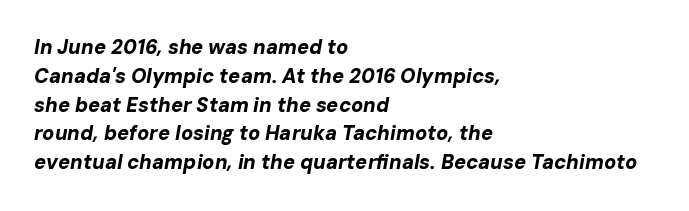
Horizontally, the lines are justified to the leading edge only. The typography opts for an oblique posture over an upright one. Set as a true bold cut, around the 700 mark. Letter spacing: default. Any mark beneath the type? The region is blank. The line-height multiplier appears to be the usual default.
